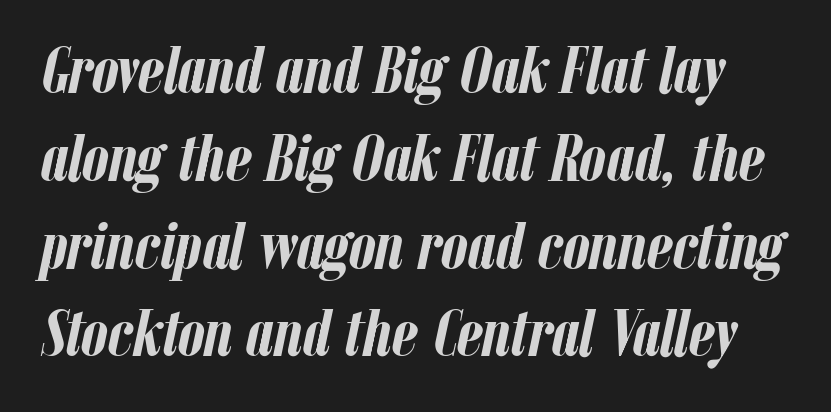
Letter spacing: default. The sample has been set heavy, in full bold. The leading is moderate, giving the passage an even texture. Check the space under the baseline: it is left empty. Varying glyph widths throughout — classic text-font behaviour. An italicized treatment has been applied to the whole sample.
